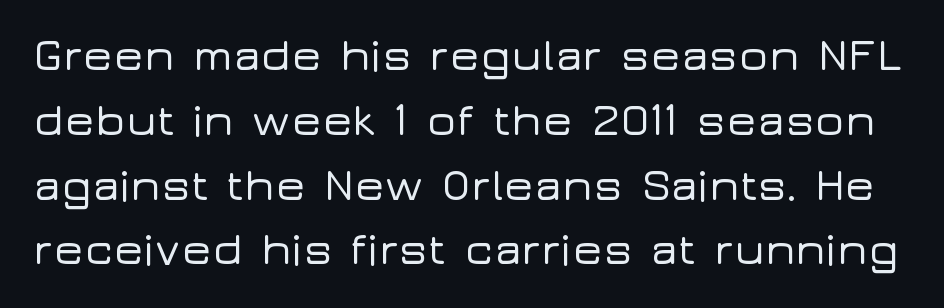
Q: Is the text italic (slanted)? A: No, it is upright.
Q: Is the typeface a serif or a sans-serif typeface? A: Sans-serif.
Q: Is the text underlined? A: No.
Q: Is the spacing between letters normal or unusually wide? A: Normal.
Q: Is the spacing between lines tight, normal or loose? A: Normal.
Q: Width (condensed, normal, or wide)? A: Wide.
Q: Stroke contrast? A: Low.
Q: x-height? A: Medium.
Q: Monospaced? A: No.
